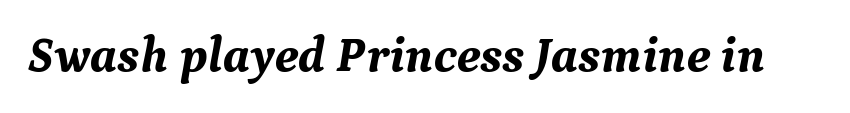
Q: Is the text bold? A: Yes.
Q: Is the text italic (slanted)? A: Yes, it leans right by about 9 degrees.
Q: Is the typeface a serif or a sans-serif typeface? A: Serif.
Q: Is the text underlined? A: No.
Q: Is the spacing between letters normal or unusually wide? A: Normal.
Q: Width (condensed, normal, or wide)? A: Normal.
Q: Stroke contrast? A: Medium.
Q: x-height? A: Medium.
Q: Monospaced? A: No.
